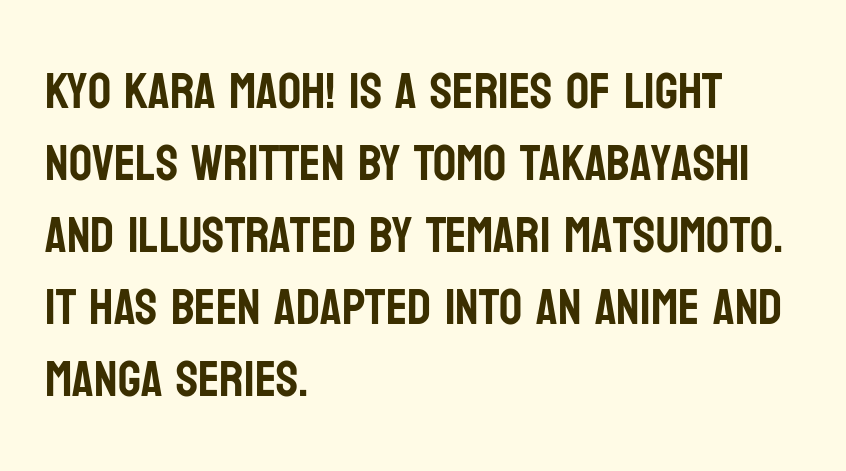
{"serif": "no", "italic": "no", "width": "condensed", "stroke_contrast": "low", "x_height": "large", "monospaced": "no", "underline": "no", "align": "left", "line_spacing": "normal", "line_spacing_ratio": 1.41, "letter_spacing": "normal", "letter_spacing_em": 0.0, "glyph_px": 51}
